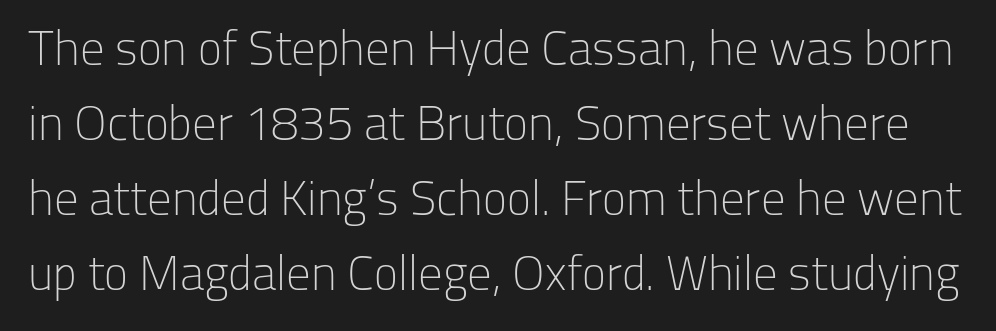
Q: Is the text bold? A: No.
Q: Is the text italic (slanted)? A: No, it is upright.
Q: Is the typeface a serif or a sans-serif typeface? A: Sans-serif.
Q: Is the text underlined? A: No.
Q: Is the spacing between letters normal or unusually wide? A: Normal.
Q: Is the spacing between lines tight, normal or loose? A: Normal.
Q: Width (condensed, normal, or wide)? A: Normal.
Q: Stroke contrast? A: Low.
Q: x-height? A: Medium.
Q: Monospaced? A: No.
